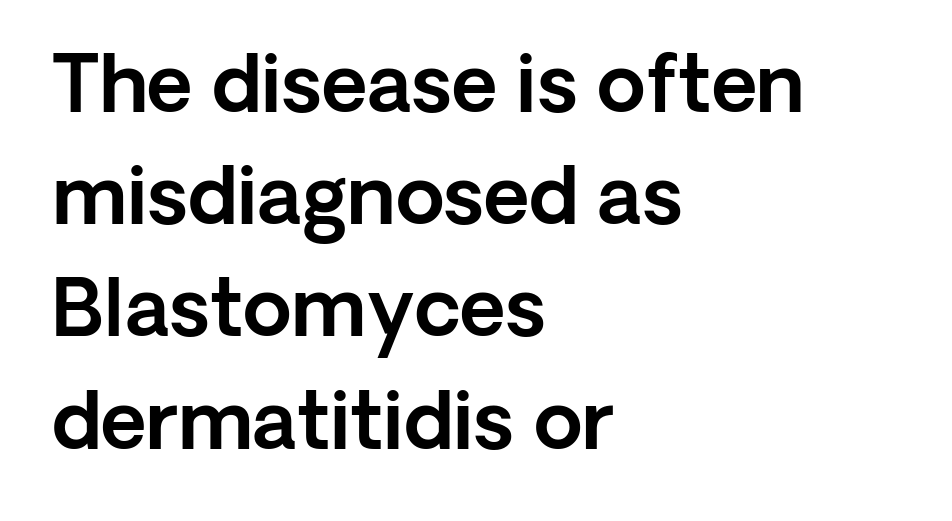
Each word holds together tightly as a unit, with standard inter-letter gaps. Plain, unruled lines of type. Quick note: interline space is typical. Unlike a traditional serif, this face leaves its strokes unadorned.
